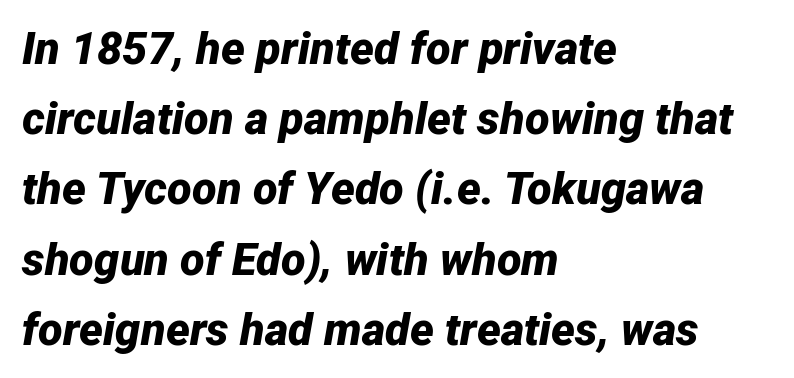
{"italic": "yes", "lean": "right", "slant_degrees": 12, "bold": "yes", "weight": "bold", "width": "normal", "stroke_contrast": "low", "x_height": "medium", "monospaced": "no", "underline": "no", "align": "left", "line_spacing": "normal", "line_spacing_ratio": 1.56, "letter_spacing": "normal", "letter_spacing_em": 0.0, "glyph_px": 45}
